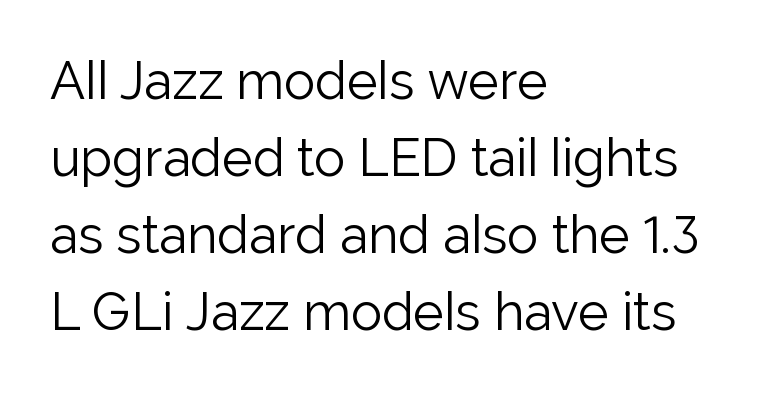
Q: Is the text bold? A: No.
Q: Is the text italic (slanted)? A: No, it is upright.
Q: Is the typeface a serif or a sans-serif typeface? A: Sans-serif.
Q: Is the text underlined? A: No.
Q: How is the paragraph aligned? A: Left-aligned.
Q: Is the spacing between letters normal or unusually wide? A: Normal.
Q: Is the spacing between lines tight, normal or loose? A: Normal.
Q: Width (condensed, normal, or wide)? A: Normal.
Q: Stroke contrast? A: Low.
Q: x-height? A: Medium.
Q: Monospaced? A: No.
